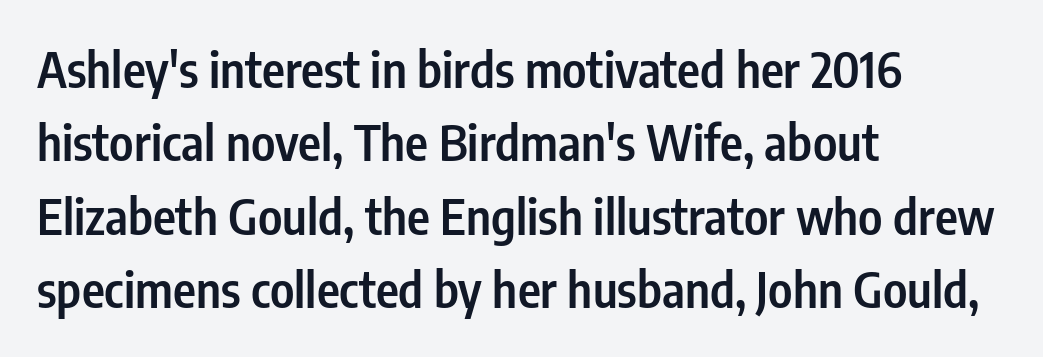
{"serif": "no", "italic": "no", "bold": "semi", "weight": "semibold", "width": "condensed", "stroke_contrast": "low", "x_height": "medium", "monospaced": "no", "underline": "no", "align": "left", "line_spacing": "normal", "line_spacing_ratio": 1.5, "letter_spacing": "normal", "letter_spacing_em": 0.0, "glyph_px": 49}
